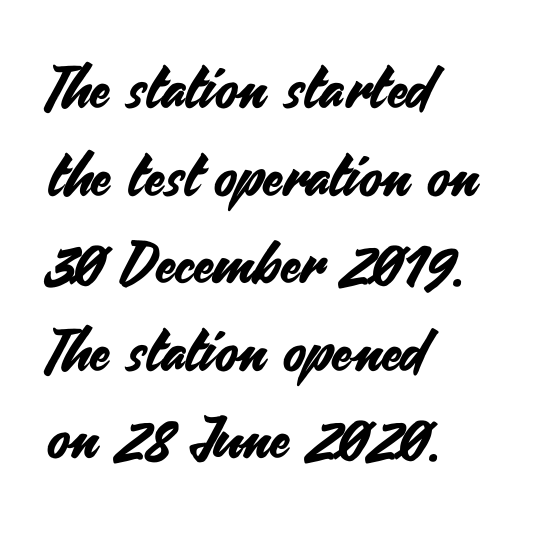
The text was rendered using a sans face with plain stroke endings. Tracking value appears to be zero — textbook default spacing. Alignment: flush left. A clean baseline with only descenders dipping below it.
